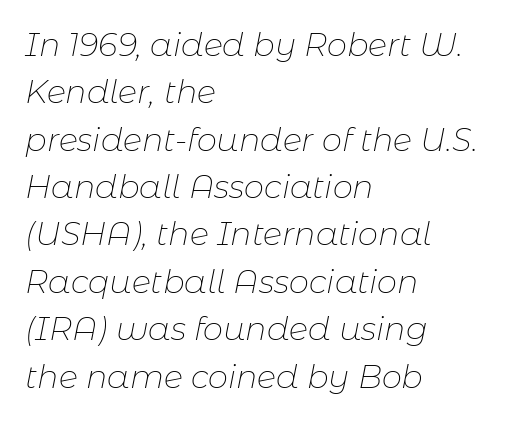
Q: Is the text bold? A: No.
Q: Is the text italic (slanted)? A: Yes, it leans right by about 11 degrees.
Q: Is the text underlined? A: No.
Q: How is the paragraph aligned? A: Left-aligned.
Q: Is the spacing between letters normal or unusually wide? A: Normal.
Q: Is the spacing between lines tight, normal or loose? A: Normal.
Q: Width (condensed, normal, or wide)? A: Normal.
Q: Stroke contrast? A: Low.
Q: x-height? A: Medium.
Q: Monospaced? A: No.
